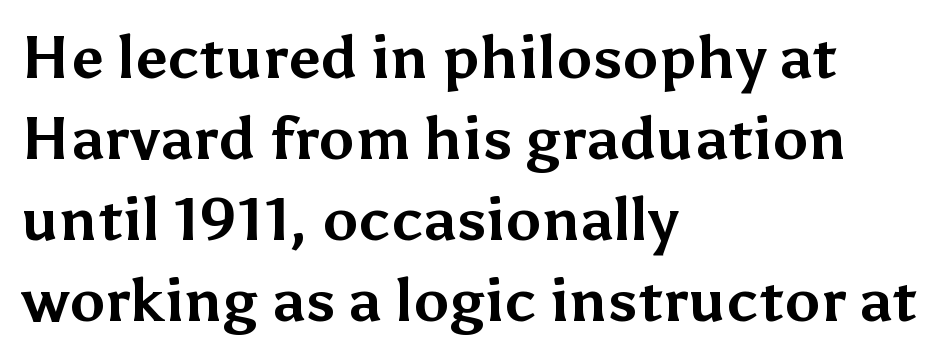
Q: Is the text bold? A: Yes.
Q: Is the text italic (slanted)? A: No, it is upright.
Q: Is the typeface a serif or a sans-serif typeface? A: Sans-serif.
Q: Is the text underlined? A: No.
Q: How is the paragraph aligned? A: Left-aligned.
Q: Is the spacing between letters normal or unusually wide? A: Normal.
Q: Is the spacing between lines tight, normal or loose? A: Normal.
Q: Width (condensed, normal, or wide)? A: Normal.
Q: Stroke contrast? A: Medium.
Q: x-height? A: Medium.
Q: Monospaced? A: No.
